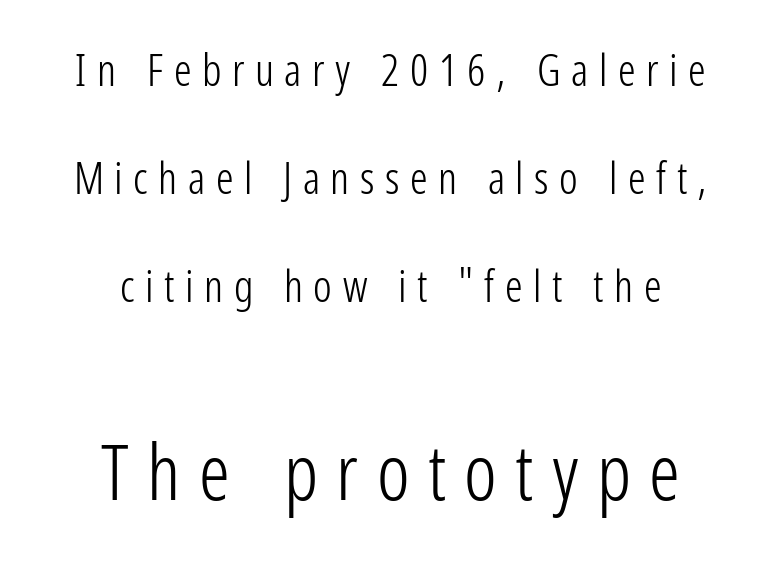
The image shows 77 px light, condensed sans-serif type, upright; set centered, loose line spacing (2.46x), unusually wide letter spacing (+0.24 em), not underlined; the second (bottom) block is 1.75x larger; low stroke contrast and a medium x-height.
